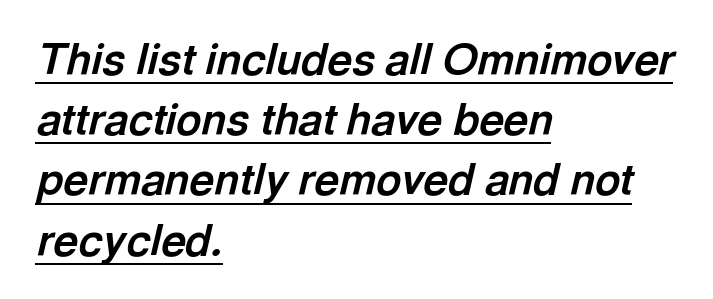
Q: Is the text bold? A: Yes.
Q: Is the text italic (slanted)? A: Yes, it leans right by about 13 degrees.
Q: Is the text underlined? A: Yes.
Q: How is the paragraph aligned? A: Left-aligned.
Q: Is the spacing between letters normal or unusually wide? A: Normal.
Q: Is the spacing between lines tight, normal or loose? A: Normal.
Q: Width (condensed, normal, or wide)? A: Normal.
Q: x-height? A: Medium.
Q: Monospaced? A: No.
